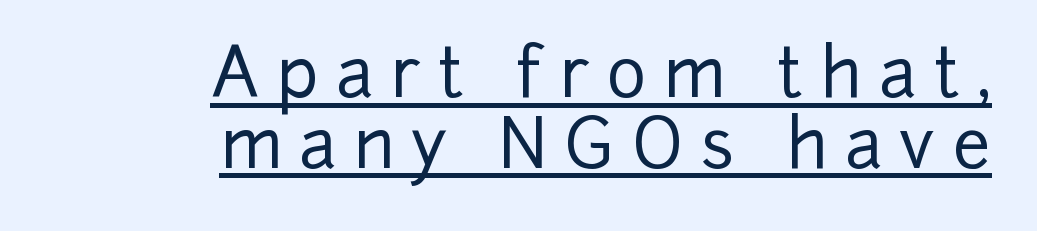
Q: Is the text italic (slanted)? A: No, it is upright.
Q: Is the typeface a serif or a sans-serif typeface? A: Sans-serif.
Q: Is the text underlined? A: Yes.
Q: How is the paragraph aligned? A: Right-aligned.
Q: Is the spacing between letters normal or unusually wide? A: Unusually wide.
Q: Is the spacing between lines tight, normal or loose? A: Tight.
Q: Width (condensed, normal, or wide)? A: Normal.
Q: Stroke contrast? A: Low.
Q: x-height? A: Medium.
Q: Monospaced? A: No.
